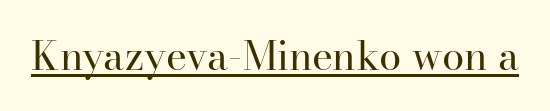
Each line of the rendering has a horizontal stroke beneath the glyphs. You could not count columns in this text — the font is proportionally spaced. This rendering employs a face with finishing strokes, i.e., a serif. Characters follow at the spacing the type designer built in. Italic: no, the glyphs are upright roman. Caption: face not bold, strokes unweighted.
